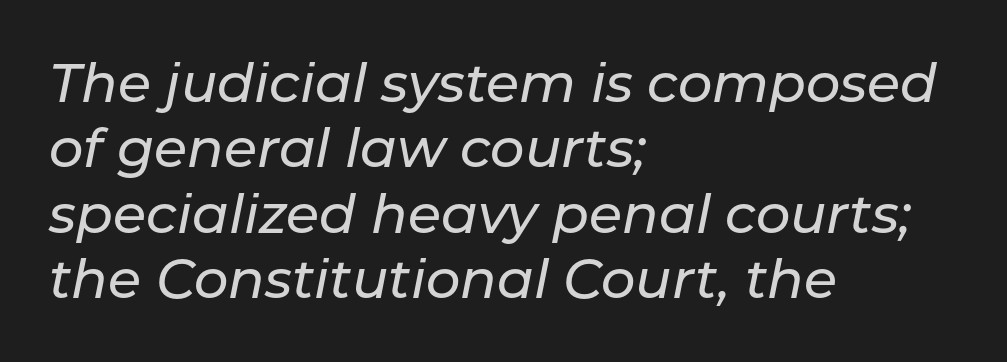
{"italic": "yes", "lean": "right", "slant_degrees": 11, "width": "normal", "stroke_contrast": "low", "x_height": "medium", "monospaced": "no", "underline": "no", "align": "left", "line_spacing_ratio": 1.21, "letter_spacing": "normal", "letter_spacing_em": 0.0, "glyph_px": 54}
